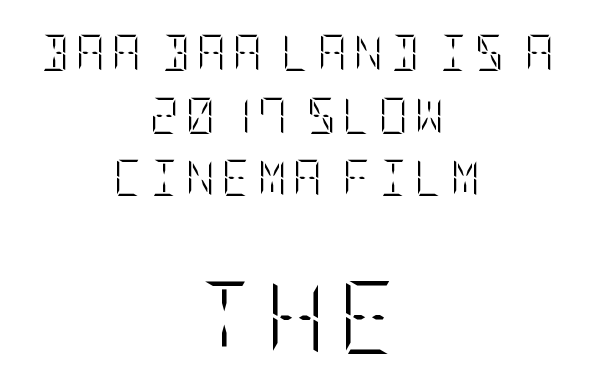
The image shows 73 px light, condensed type, upright; set centered, line spacing 1.74x, not underlined; the second (bottom) block is 2.03x larger; low stroke contrast and a large x-height.
